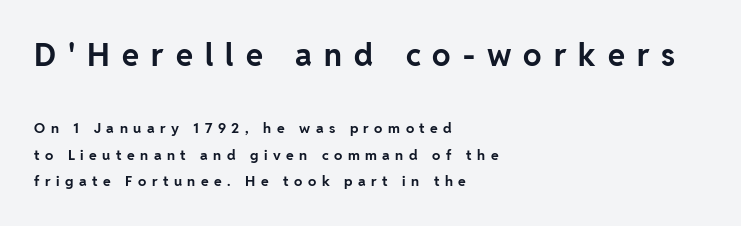
{"serif": "no", "italic": "no", "bold": "yes", "weight": "bold", "width": "normal", "stroke_contrast": "low", "x_height": "medium", "monospaced": "no", "underline": "no", "align": "left", "line_spacing": "loose", "line_spacing_ratio": 1.91, "letter_spacing": "wide", "letter_spacing_em": 0.39, "larger_block": "first", "size_ratio": 2.21, "glyph_px": 31}
